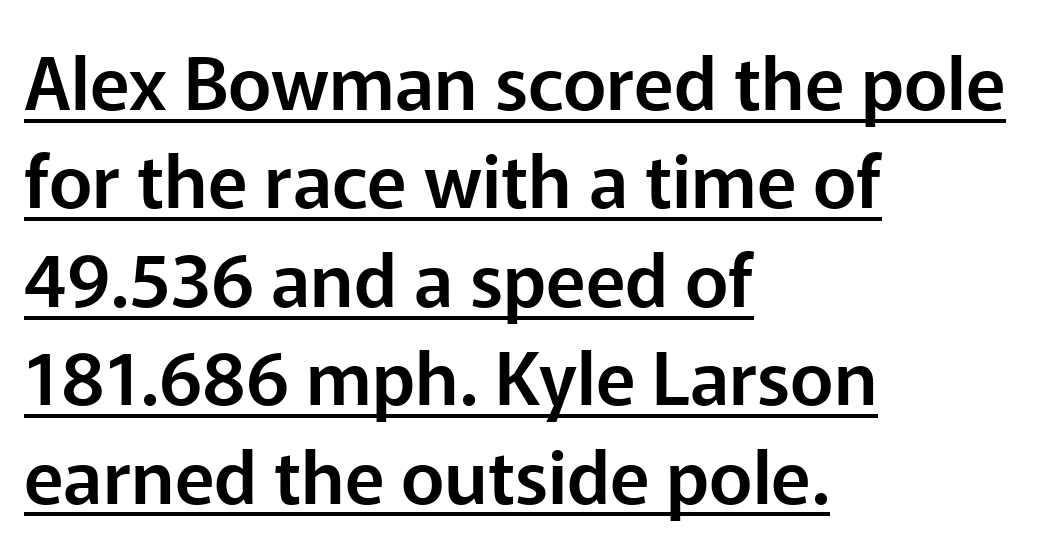
This sample has the flowing, uneven cadence of proportional lettering. Default kerning and tracking; the words read as compact shapes. Ordinary non-slanted type is in use. The rendering uses the underline text-decoration.
